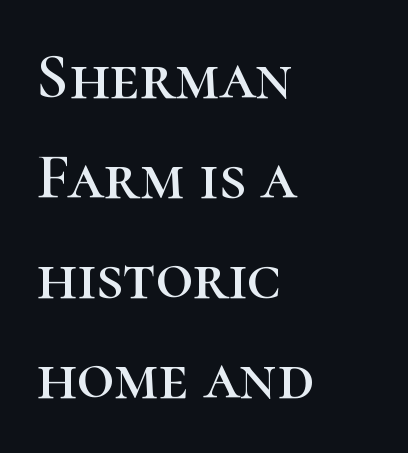
Varying glyph widths throughout — classic text-font behaviour. This rendering employs a face with finishing strokes, i.e., a serif. The gap between lines stays unmarked. Quick note: interline space is typical.
